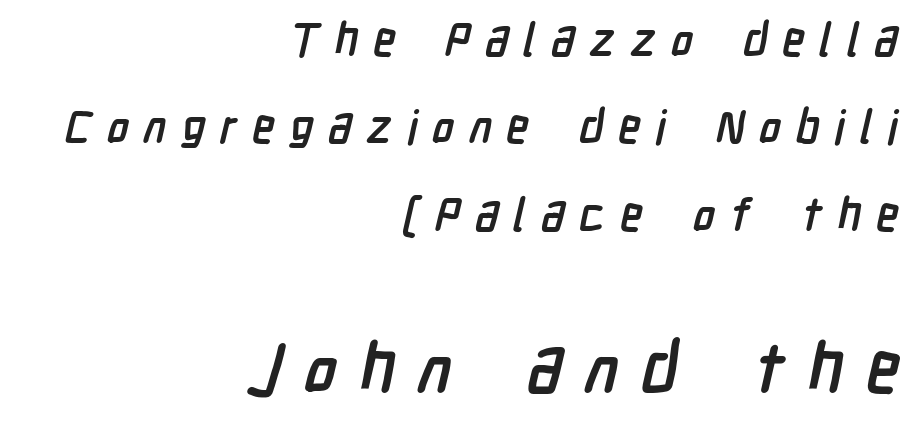
Q: Is the text bold? A: Yes.
Q: Is the typeface a serif or a sans-serif typeface? A: Sans-serif.
Q: Is the text underlined? A: No.
Q: How is the paragraph aligned? A: Right-aligned.
Q: Is the spacing between letters normal or unusually wide? A: Unusually wide.
Q: Is the spacing between lines tight, normal or loose? A: Loose.
Q: Which block of text is set in a larger size, the first (top) or the second (bottom)? A: The second (bottom) one.
Q: Width (condensed, normal, or wide)? A: Condensed.
Q: Stroke contrast? A: Low.
Q: x-height? A: Medium.
Q: Monospaced? A: No.
